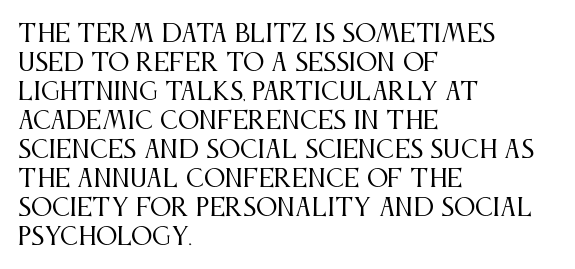
The image shows 24 px text type, upright; set left-aligned, line spacing 1.21x, normal letter spacing, not underlined.
